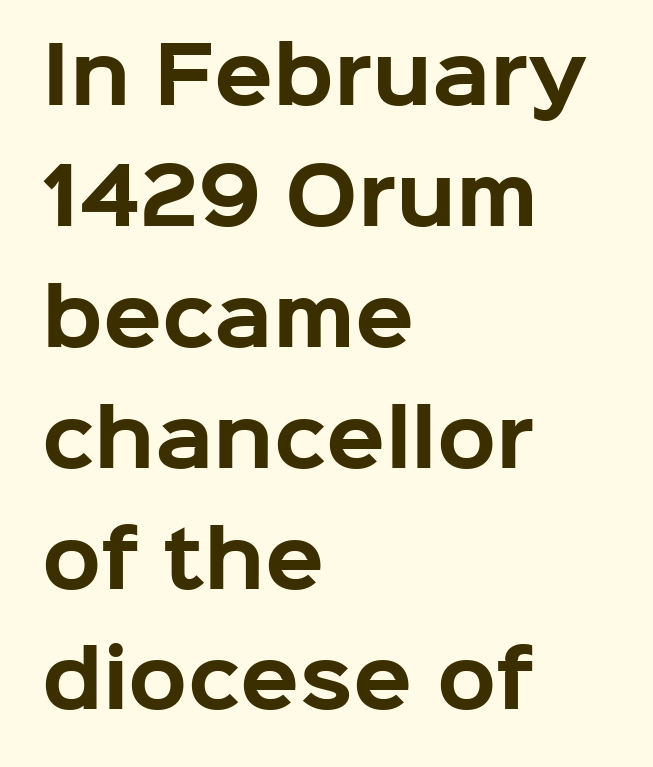
The designer left line spacing at the default. Proportional: the letters do not fall into vertical columns. Is the letter spacing exaggerated? No — it looks like the ordinary default. A sans-serif font was chosen for this passage. Caption: bold face, heavy strokes.
